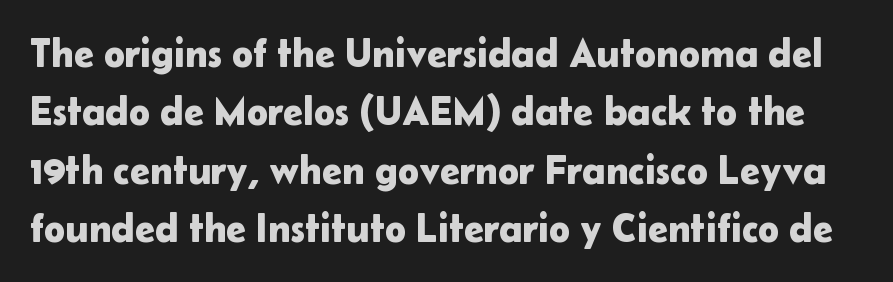
The image shows 40 px sans-serif type, upright; set normal line spacing (1.46x), normal letter spacing, not underlined; low stroke contrast and a medium x-height.
